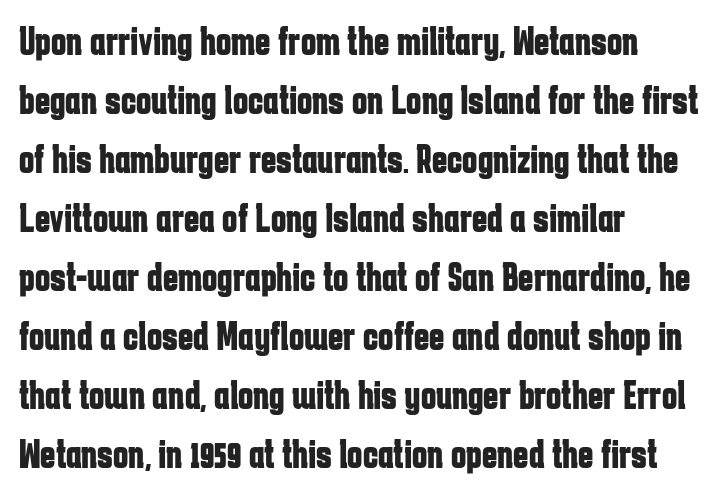
Is the block centered? No — it sits flush against the left margin. Is this a sans? Yes — the strokes have no serifs. Observe the ordinary spacing: letters are neighbours, not strangers. Quick note: not italic, upright. The passage shown is not underscored anywhere. Summary of vertical rhythm: regular, with standard interline spacing.
